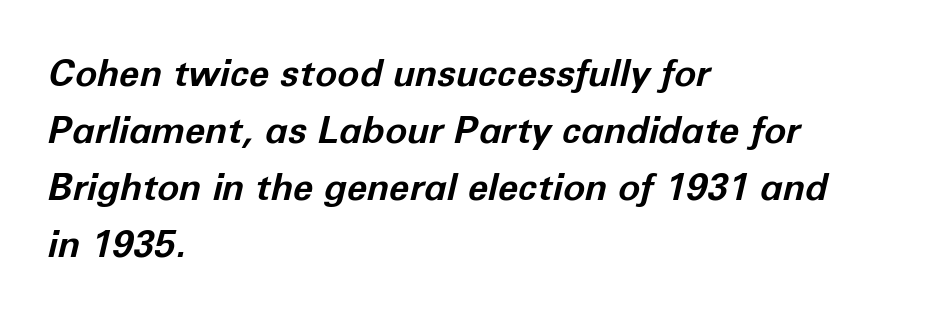
Underline: absent. Vertical spacing — default. Standard letterfit; no display-style spreading of the glyphs. The face used here has the dense, thick strokes of a bold.
